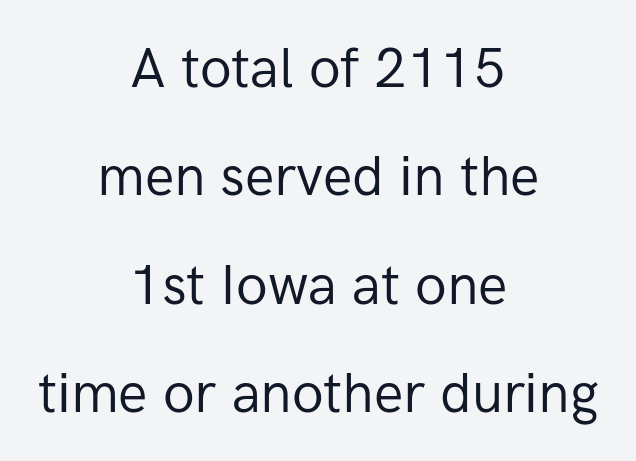
It's the straight-up-and-down kind of type. A clean baseline with only descenders dipping below it. Inter-character spacing is left at the font's built-in metrics. Proportional: the letters do not fall into vertical columns.
